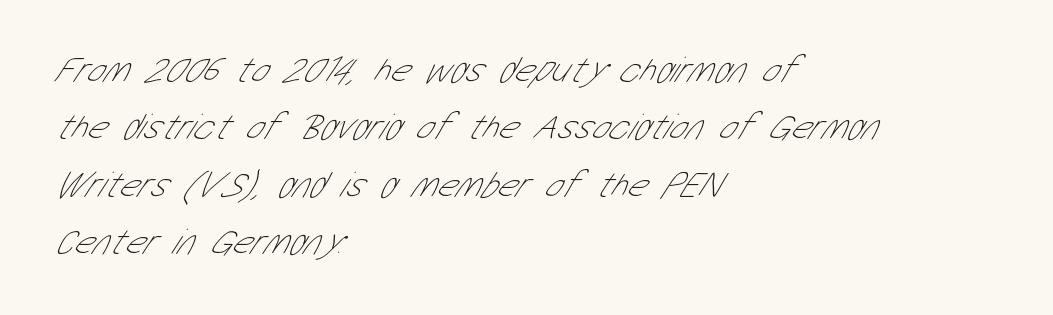
Q: Is the text bold? A: No.
Q: Is the typeface a serif or a sans-serif typeface? A: Sans-serif.
Q: Is the text underlined? A: No.
Q: How is the paragraph aligned? A: Left-aligned.
Q: Is the spacing between letters normal or unusually wide? A: Normal.
Q: Is the spacing between lines tight, normal or loose? A: Normal.
Q: Width (condensed, normal, or wide)? A: Condensed.
Q: Stroke contrast? A: Low.
Q: x-height? A: Medium.
Q: Monospaced? A: No.
